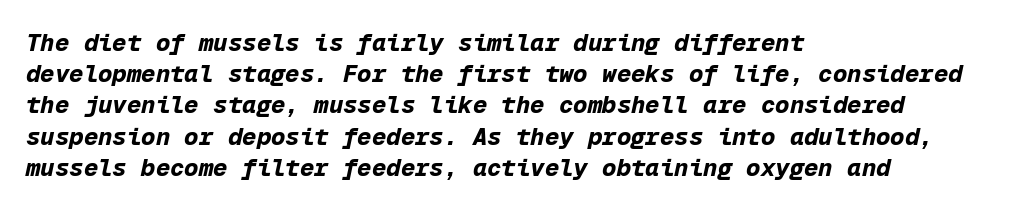
When letters slant like this, we call the style italic. Summary of weight: heavy, a full bold. Rule under the text: the space is simply empty. Vertically, the passage feels balanced, rows spaced as you'd expect. The ragged edge is on the right, which tells us the setting is flush left. Does extra space separate the letters? No, they use regular spacing.
